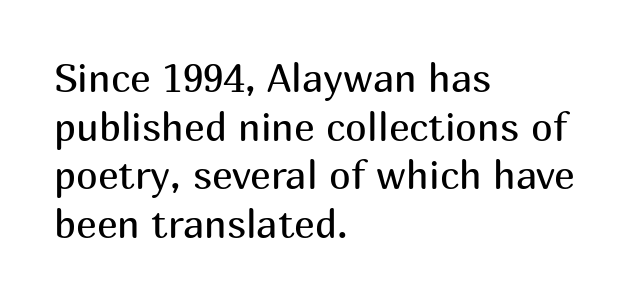
The image shows 39 px regular-weight sans-serif type, upright; set left-aligned, normal line spacing (1.25x), normal letter spacing, not underlined; medium stroke contrast and a medium x-height.
